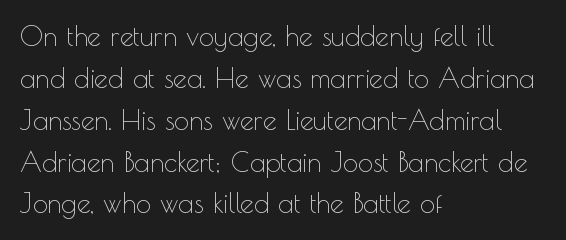
Anything drawn beneath the words? Only blank space. Each word holds together tightly as a unit, with standard inter-letter gaps. Each stroke keeps to a modest, everyday thickness or less. Normally led — the rows are evenly, conventionally spaced. In CSS terms this would be text-align: left. Does the lettering tilt? It doesn't — this is upright.
